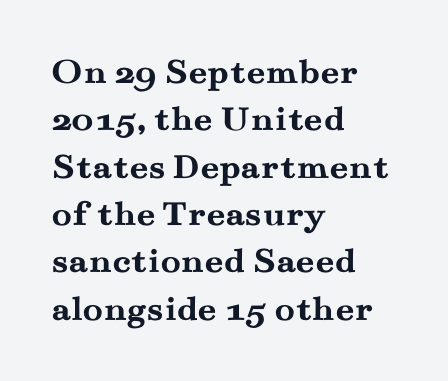
The image shows 37 px semibold, wide serif type, upright; set left-aligned, normal line spacing (1.28x), normal letter spacing, not underlined; medium stroke contrast and a small x-height.
